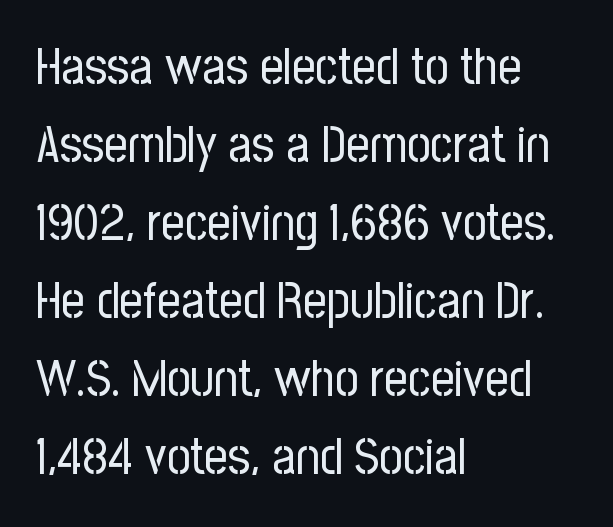
{"serif": "no", "italic": "no", "bold": "no", "weight": "regular", "width": "condensed", "stroke_contrast": "low", "x_height": "medium", "monospaced": "no", "underline": "no", "align": "left", "line_spacing": "normal", "line_spacing_ratio": 1.53, "letter_spacing": "normal", "letter_spacing_em": 0.0, "glyph_px": 51}
